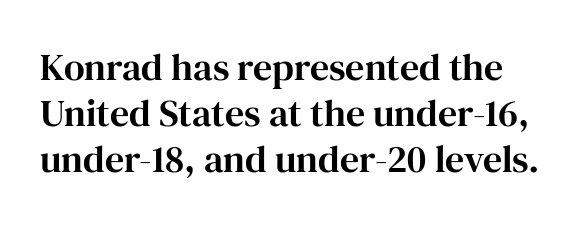
{"serif": "yes", "italic": "no", "width": "normal", "stroke_contrast": "high", "x_height": "medium", "monospaced": "no", "underline": "no", "line_spacing_ratio": 1.21, "letter_spacing": "normal", "letter_spacing_em": 0.0, "glyph_px": 38}
